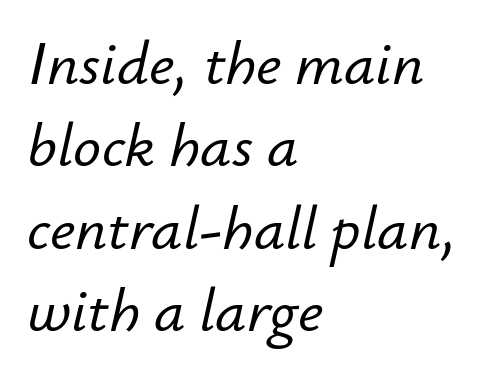
The tracking reads as untouched default to a designer's eye. The ragged edge is on the right, which tells us the setting is flush left. Compared with typical paragraphs, the rows here are spaced about the same. Unmarked baselines from the first word to the last. The lettering tilts uniformly, giving the passage an italic look. Proportional: the letters do not fall into vertical columns.
